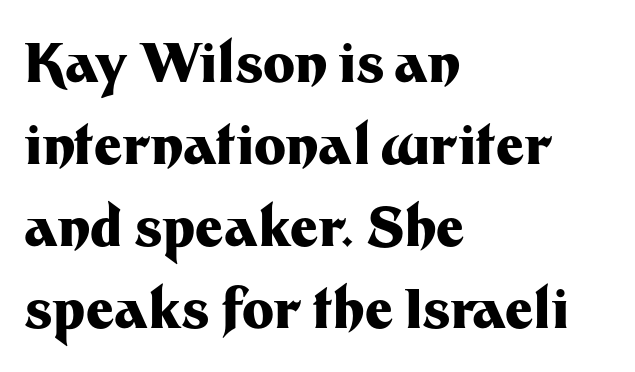
The image shows 54 px heavy sans-serif type, upright; set left-aligned, normal line spacing (1.52x), normal letter spacing, not underlined; medium stroke contrast and a medium x-height.
